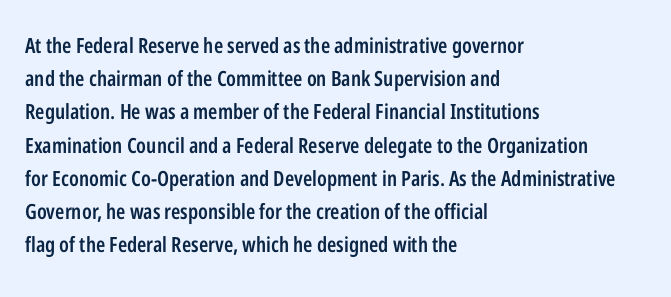
A typesetter would call this zero additional tracking. The foot of each line stays bare and open. Whoever set this chose a conventional vertical rhythm. Short and long lines alike share a common starting point at left. Stems and bowls a touch heavier than normal — semibold. The lettering stays uniformly vertical, giving the passage a roman look.
